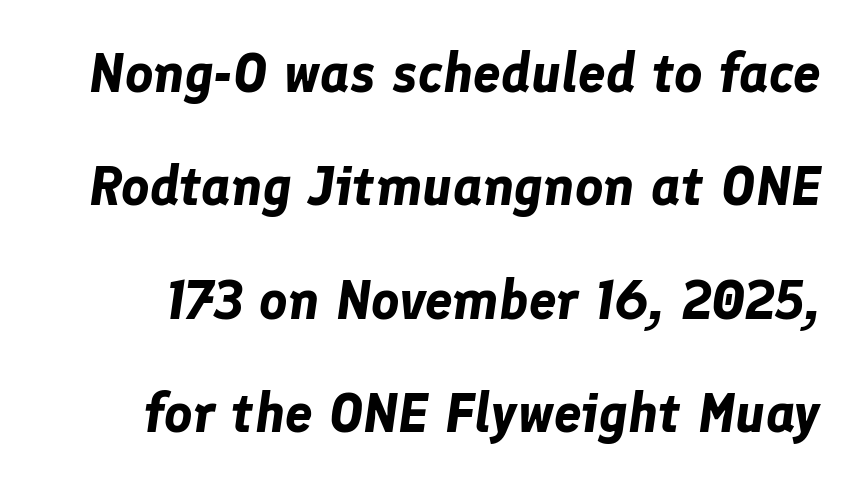
Q: Is the text bold? A: Yes.
Q: Is the text italic (slanted)? A: Yes, it leans right by about 8 degrees.
Q: Is the text underlined? A: No.
Q: Is the spacing between letters normal or unusually wide? A: Normal.
Q: Is the spacing between lines tight, normal or loose? A: Loose.
Q: Width (condensed, normal, or wide)? A: Normal.
Q: Stroke contrast? A: Low.
Q: x-height? A: Medium.
Q: Monospaced? A: No.
